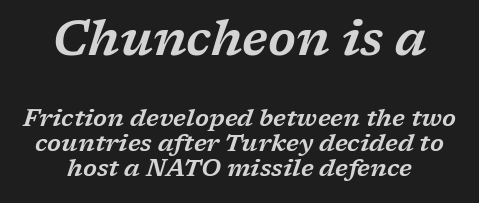
The image shows 48 px wide serif type, italic (leaning right); set centered, tight line spacing (1.05x), normal letter spacing, not underlined; the first (top) block is 2.0x larger; low stroke contrast and a medium x-height.
